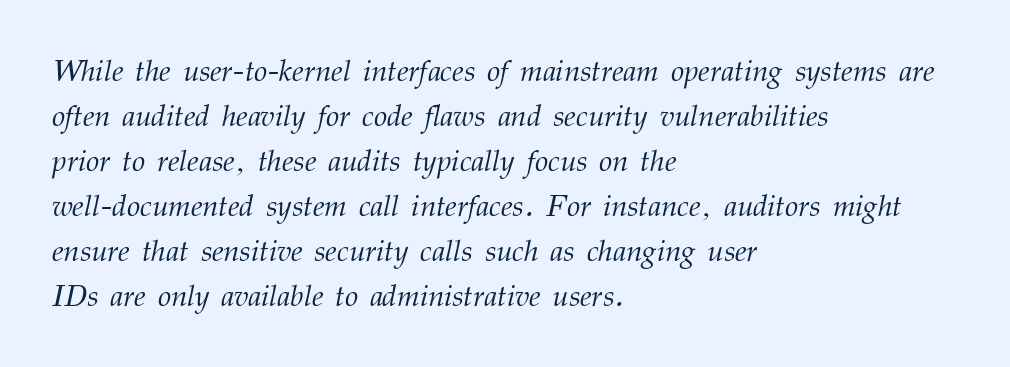
The image shows 30 px light serif type, italic (leaning right); set left-aligned, normal line spacing (1.5x), normal letter spacing, not underlined; medium stroke contrast and a medium x-height.
